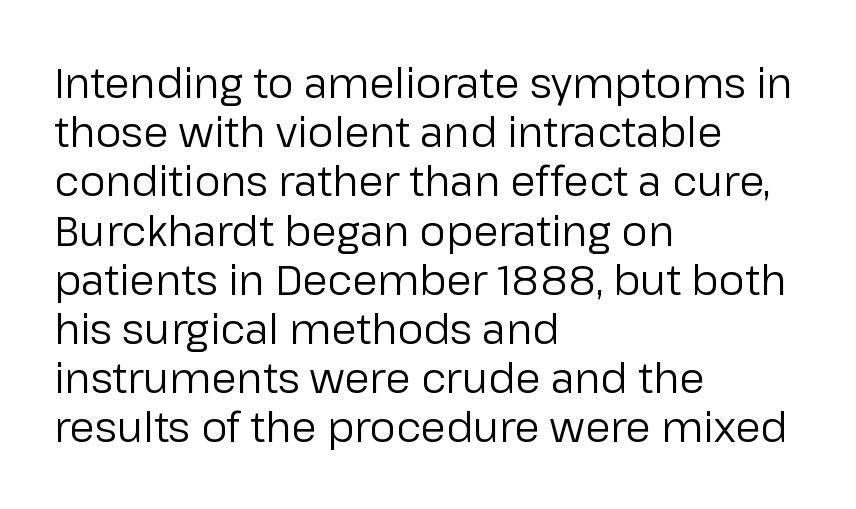
{"serif": "no", "italic": "no", "bold": "no", "weight": "regular", "width": "normal", "stroke_contrast": "low", "x_height": "medium", "monospaced": "no", "underline": "no", "align": "left", "line_spacing_ratio": 1.2, "letter_spacing": "normal", "letter_spacing_em": 0.0, "glyph_px": 41}
